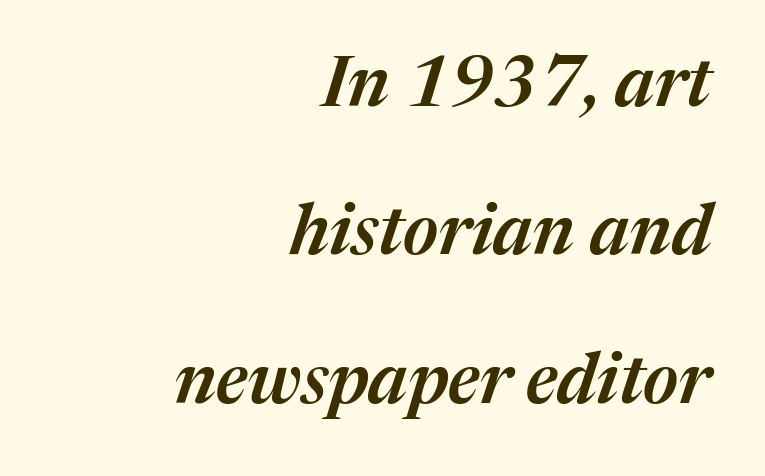
{"italic": "yes", "lean": "right", "slant_degrees": 17, "bold": "semi", "weight": "semibold", "width": "normal", "stroke_contrast": "medium", "x_height": "medium", "monospaced": "no", "underline": "no", "align": "right", "line_spacing": "loose", "line_spacing_ratio": 2.12, "letter_spacing": "normal", "letter_spacing_em": 0.0, "glyph_px": 70}
